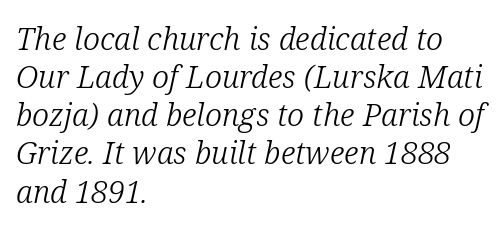
Q: Is the text bold? A: No.
Q: Is the text italic (slanted)? A: Yes, it leans right by about 12 degrees.
Q: Is the typeface a serif or a sans-serif typeface? A: Serif.
Q: Is the text underlined? A: No.
Q: How is the paragraph aligned? A: Left-aligned.
Q: Is the spacing between letters normal or unusually wide? A: Normal.
Q: Width (condensed, normal, or wide)? A: Normal.
Q: Stroke contrast? A: Low.
Q: x-height? A: Medium.
Q: Monospaced? A: No.
